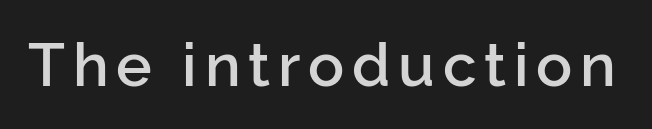
Underline: absent. This sample has the flowing, uneven cadence of proportional lettering. Posture: vertical. Observe the absence of serifs on each vertical stroke in this sample.
